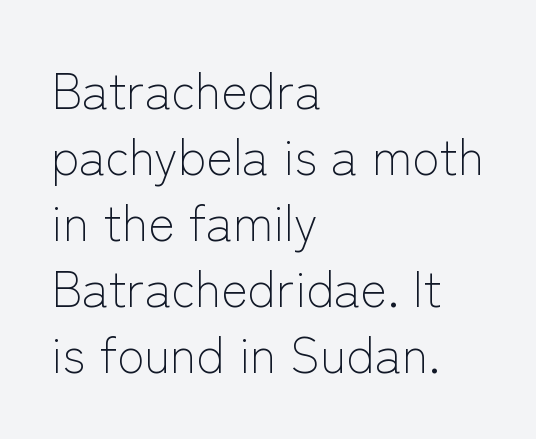
{"serif": "no", "italic": "no", "bold": "no", "weight": "light", "width": "normal", "stroke_contrast": "low", "x_height": "medium", "monospaced": "no", "underline": "no", "align": "left", "line_spacing": "normal", "line_spacing_ratio": 1.32, "letter_spacing": "normal", "letter_spacing_em": 0.0, "glyph_px": 50}
